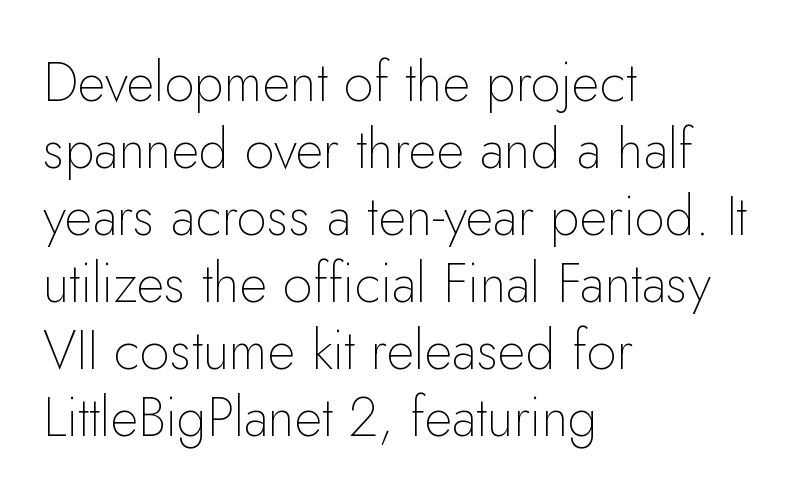
Q: Is the text bold? A: No.
Q: Is the text italic (slanted)? A: No, it is upright.
Q: Is the typeface a serif or a sans-serif typeface? A: Sans-serif.
Q: Is the text underlined? A: No.
Q: How is the paragraph aligned? A: Left-aligned.
Q: Is the spacing between letters normal or unusually wide? A: Normal.
Q: Width (condensed, normal, or wide)? A: Normal.
Q: Stroke contrast? A: Low.
Q: x-height? A: Small.
Q: Monospaced? A: No.
